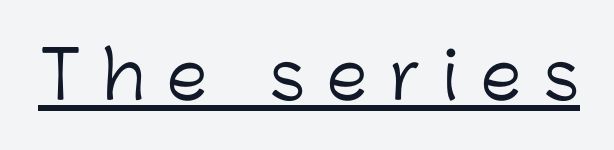
The image shows 65 px light sans-serif type, upright; set unusually wide letter spacing (+0.35 em), underlined; low stroke contrast and a medium x-height.
